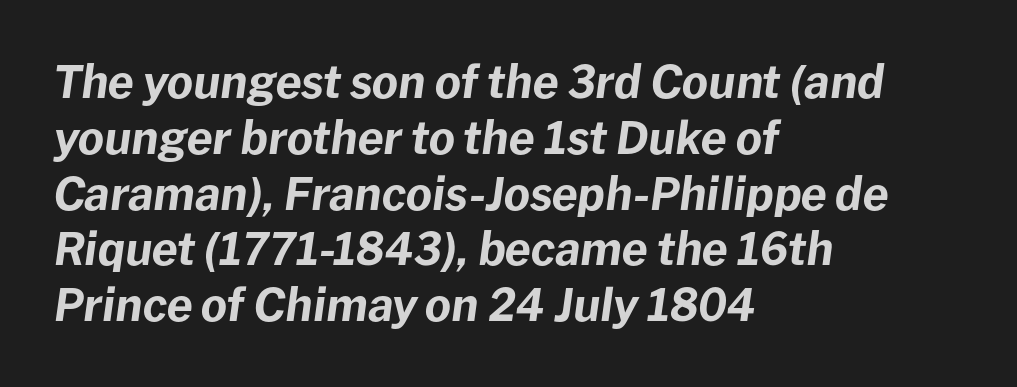
A full-strength bold gives these letters their thick strokes. Teacher's note: observe the even left margin — that is flush-left alignment. Each row of text sits above clean, open space. Compared with typical body copy, the letter spacing here is the same. Note the varied advance widths — an 'i' is clearly narrower than an 'm'.
